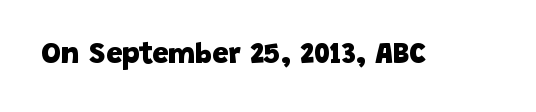
Q: Is the text bold? A: Yes.
Q: Is the typeface a serif or a sans-serif typeface? A: Sans-serif.
Q: Is the text underlined? A: No.
Q: Is the spacing between letters normal or unusually wide? A: Normal.
Q: Width (condensed, normal, or wide)? A: Normal.
Q: Stroke contrast? A: Low.
Q: x-height? A: Large.
Q: Monospaced? A: No.
